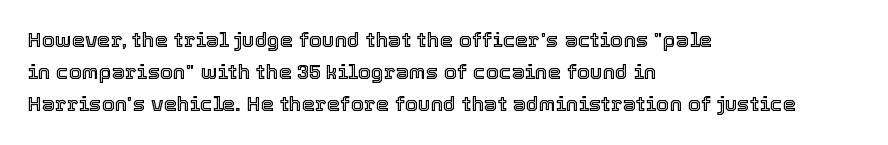
The image shows 21 px text type, upright; set left-aligned, normal line spacing (1.53x), normal letter spacing, not underlined.
